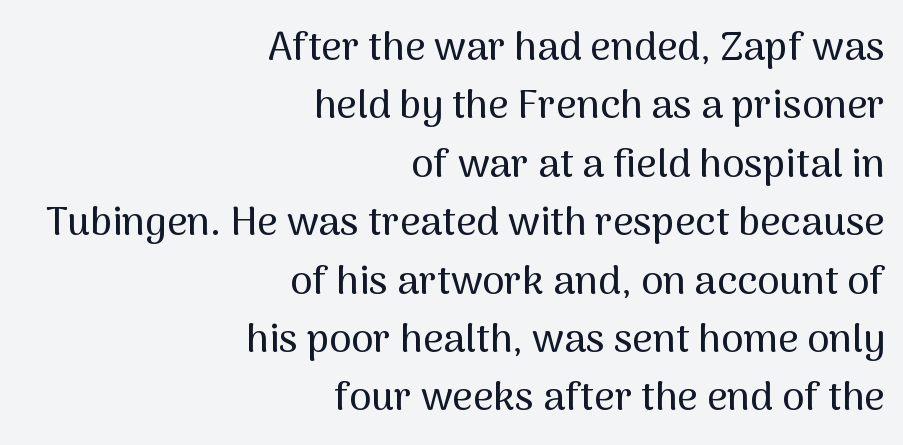
{"serif": "no", "italic": "no", "width": "normal", "stroke_contrast": "medium", "x_height": "medium", "monospaced": "no", "underline": "no", "align": "right", "line_spacing": "normal", "line_spacing_ratio": 1.46, "letter_spacing": "normal", "letter_spacing_em": 0.0, "glyph_px": 40}
